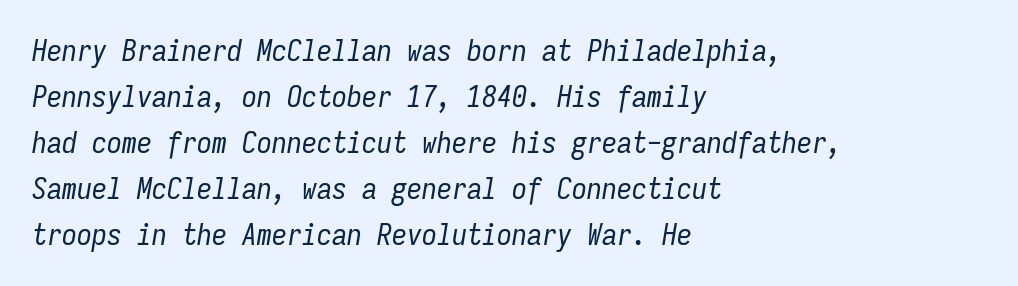
{"italic": "yes", "lean": "right", "slant_degrees": 9, "bold": "no", "weight": "regular", "width": "condensed", "stroke_contrast": "low", "x_height": "medium", "monospaced": "yes", "underline": "no", "align": "left", "line_spacing": "normal", "line_spacing_ratio": 1.53, "letter_spacing": "normal", "letter_spacing_em": 0.0, "glyph_px": 30}
